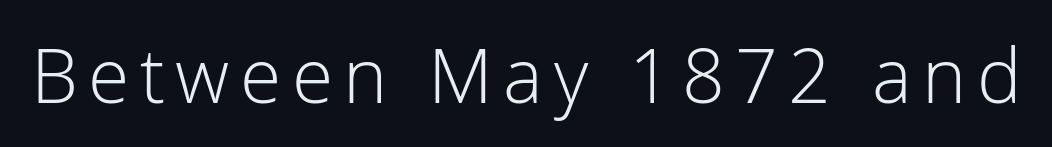
Weight: regular or lighter. The passage shown is not underscored anywhere. What kind of face is this? One without serifs — a sans. The rendering uses natural spacing where letterforms have individual widths. Unlike italic type, these characters show no tilt at all.
